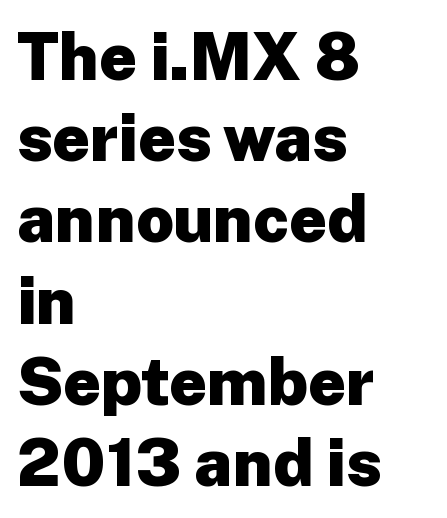
{"serif": "no", "italic": "no", "bold": "yes", "weight": "heavy", "width": "normal", "stroke_contrast": "low", "x_height": "medium", "monospaced": "no", "underline": "no", "align": "left", "line_spacing_ratio": 1.23, "letter_spacing": "normal", "letter_spacing_em": 0.0, "glyph_px": 66}
